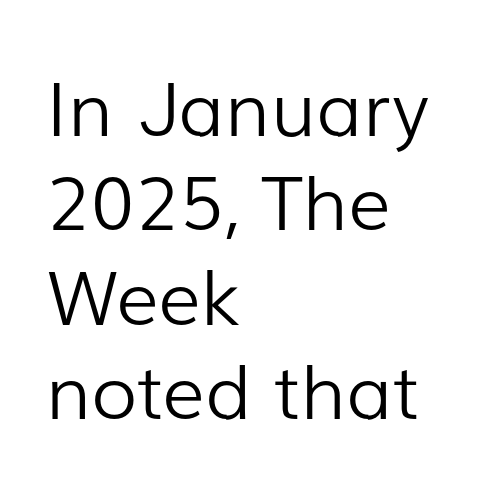
The image shows 75 px light sans-serif type, upright; set left-aligned, normal line spacing (1.26x), normal letter spacing, not underlined; low stroke contrast and a medium x-height.
